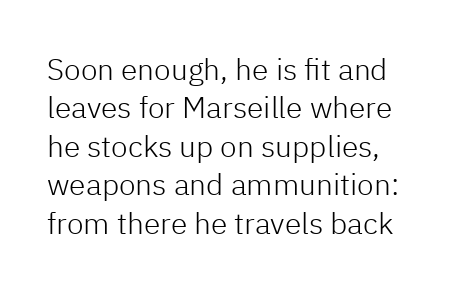
The image shows 30 px light sans-serif type, upright; set normal line spacing (1.28x), normal letter spacing, not underlined; low stroke contrast and a medium x-height.
